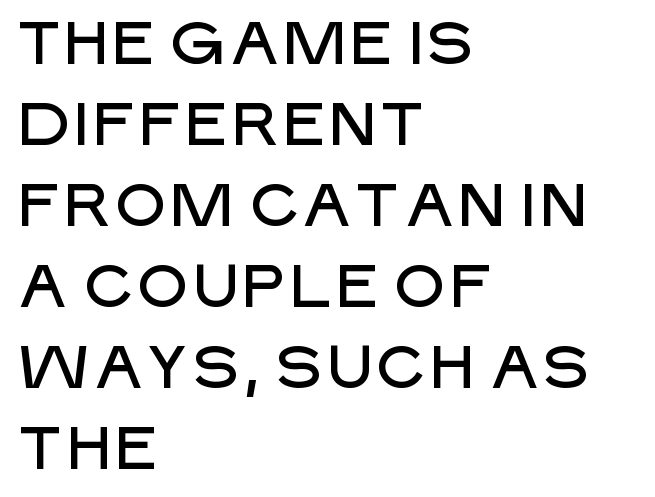
Q: Is the text italic (slanted)? A: No, it is upright.
Q: Is the typeface a serif or a sans-serif typeface? A: Sans-serif.
Q: Is the text underlined? A: No.
Q: How is the paragraph aligned? A: Left-aligned.
Q: Is the spacing between letters normal or unusually wide? A: Normal.
Q: Is the spacing between lines tight, normal or loose? A: Normal.
Q: Width (condensed, normal, or wide)? A: Normal.
Q: Stroke contrast? A: Low.
Q: x-height? A: Large.
Q: Monospaced? A: No.
